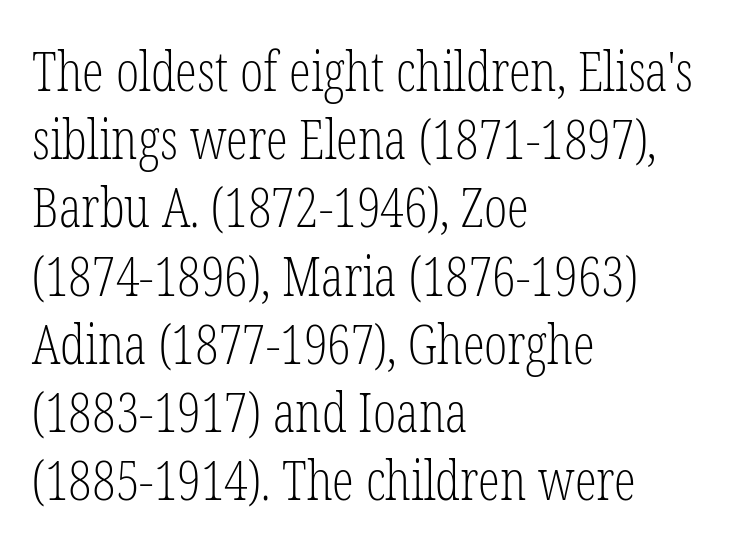
{"serif": "yes", "italic": "no", "bold": "no", "weight": "light", "width": "condensed", "stroke_contrast": "low", "x_height": "medium", "monospaced": "no", "underline": "no", "align": "left", "line_spacing_ratio": 1.24, "letter_spacing": "normal", "letter_spacing_em": 0.0, "glyph_px": 55}
